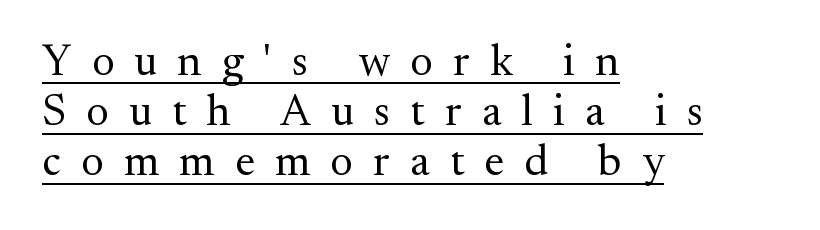
The image shows 44 px regular-weight serif type, upright; set left-aligned, tight line spacing (1.14x), unusually wide letter spacing (+0.46 em), underlined; medium stroke contrast and a small x-height.
